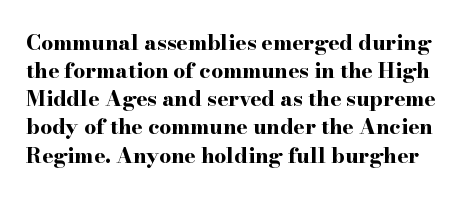
The vertical gap from one line to the next is medium. Glance below the letters and you will spot only blank space. The font's upright variant was chosen for this text. Summary of weight: heavy, a full bold. Caption: standard tracking, unaltered.
